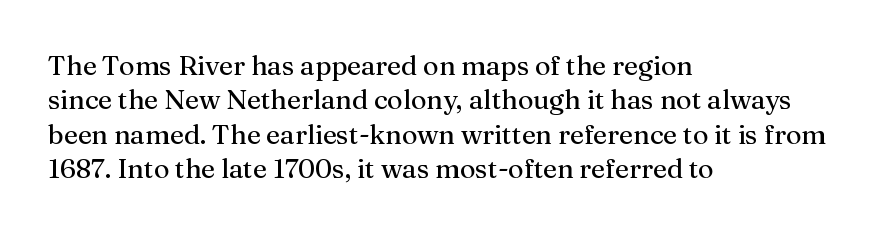
{"italic": "no", "bold": "no", "underline": "no", "align": "left", "line_spacing": "normal", "line_spacing_ratio": 1.27, "letter_spacing": "normal", "letter_spacing_em": 0.0, "glyph_px": 27}
